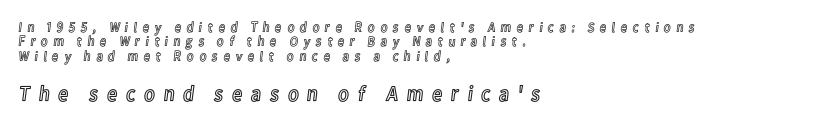
{"underline": "no", "align": "left", "line_spacing": "tight", "line_spacing_ratio": 1.03, "letter_spacing": "wide", "letter_spacing_em": 0.36, "larger_block": "second", "size_ratio": 1.57, "glyph_px": 22}
